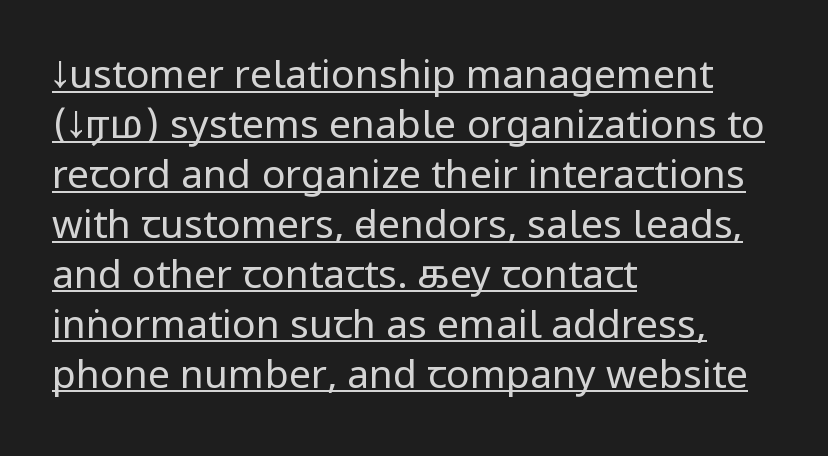
The image shows 39 px regular-weight, condensed sans-serif type, upright; set left-aligned, normal line spacing (1.28x), normal letter spacing, underlined; low stroke contrast.
